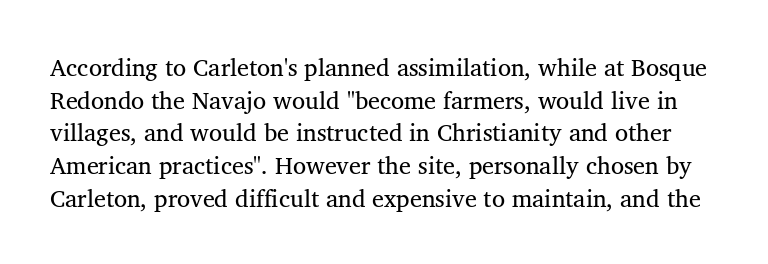
Lines of text with bare space underneath. The letters look calm and open, with moderate or lighter stems. There is no visible air inserted between adjacent glyphs. Italic? Not at all — the glyphs are vertical. Compared with typical paragraphs, the rows here are spaced about the same.
